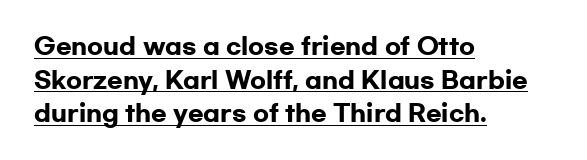
The passage shown has conventional tracking throughout. All the whitespace from short lines collects on the right. This is underlined copy, the kind a proofreader might mark for attention. If you drew a line through each stem, it would be perfectly vertical. These lines sit exactly where default settings would place them.
